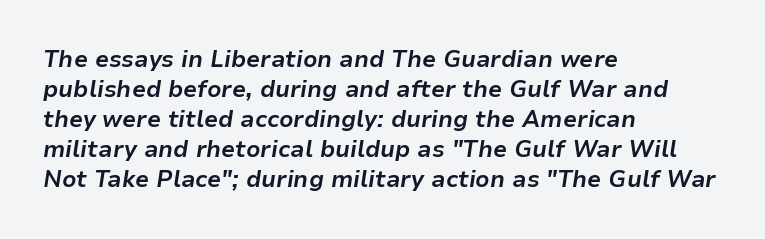
Q: Is the text bold? A: Yes.
Q: Is the text italic (slanted)? A: Yes, it leans right by about 9 degrees.
Q: Is the text underlined? A: No.
Q: How is the paragraph aligned? A: Left-aligned.
Q: Is the spacing between letters normal or unusually wide? A: Normal.
Q: Is the spacing between lines tight, normal or loose? A: Normal.
